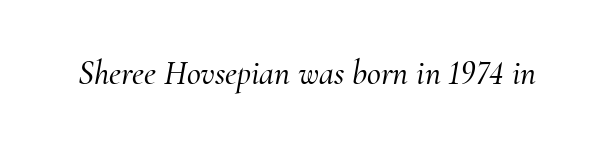
The letters are slanted; this is an italic face. The letters sit at their default tracking, neither squeezed nor spread. The space beneath each line is pristine and unruled. Type style note: has serifs. The passage shown is typed in a proportional face where columns would drift.
